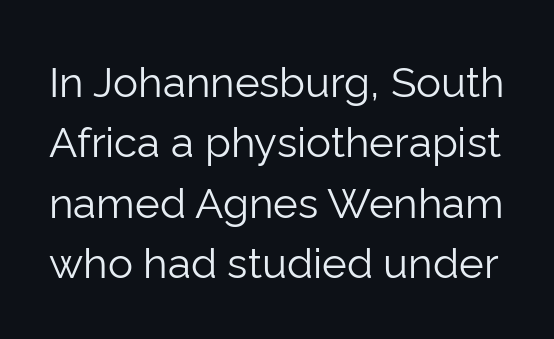
The cut favours lightness, reaching ordinary text weight at its darkest. Character widths vary here, with narrow letters taking less room than wide ones. How are the letters spaced? Ordinarily, with no added tracking. The letters carry no serifs — their stems end cleanly without finishing strokes. Is there any slant? The stems are plumb.
